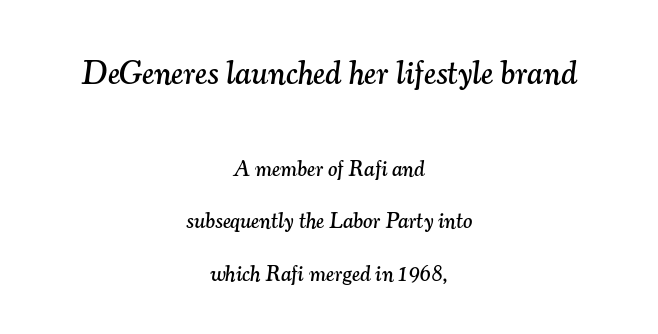
Q: Is the text italic (slanted)? A: Yes, it leans right by about 7 degrees.
Q: Is the typeface a serif or a sans-serif typeface? A: Serif.
Q: Is the text underlined? A: No.
Q: How is the paragraph aligned? A: Centered.
Q: Is the spacing between letters normal or unusually wide? A: Normal.
Q: Is the spacing between lines tight, normal or loose? A: Loose.
Q: Which block of text is set in a larger size, the first (top) or the second (bottom)? A: The first (top) one.
Q: Width (condensed, normal, or wide)? A: Normal.
Q: Stroke contrast? A: Medium.
Q: x-height? A: Small.
Q: Monospaced? A: No.
